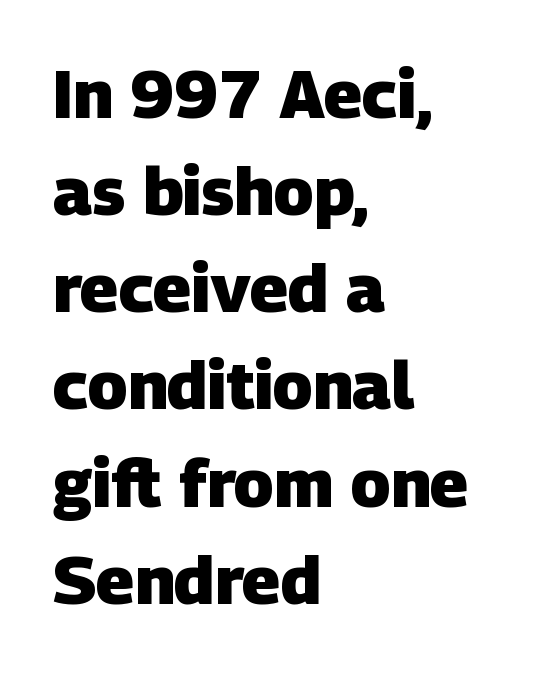
The image shows 67 px heavy sans-serif type; set left-aligned, normal line spacing (1.45x), normal letter spacing, not underlined; low stroke contrast and a large x-height.
